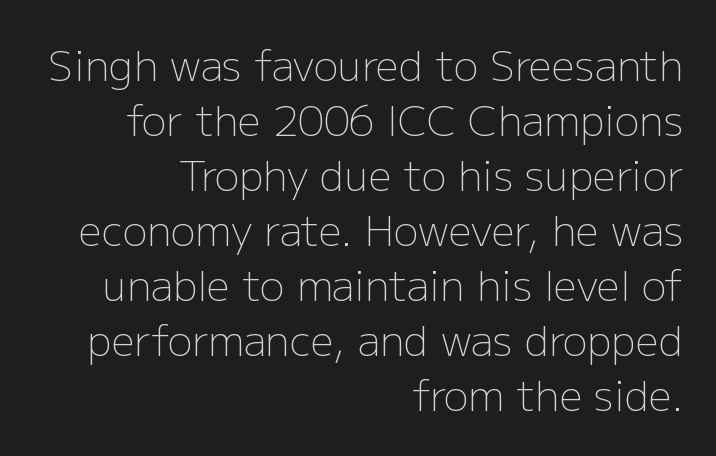
{"serif": "no", "italic": "no", "bold": "no", "weight": "light", "width": "normal", "stroke_contrast": "low", "x_height": "medium", "monospaced": "no", "underline": "no", "align": "right", "line_spacing": "normal", "line_spacing_ratio": 1.34, "letter_spacing": "normal", "letter_spacing_em": 0.0, "glyph_px": 41}
